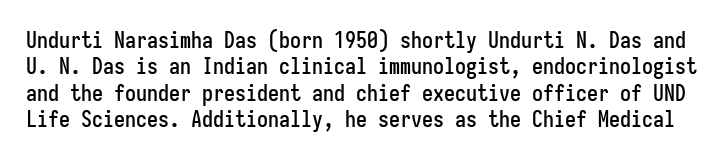
The image shows 22 px text type, upright; set line spacing 1.2x, normal letter spacing, not underlined.
